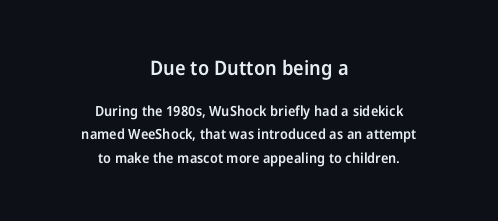
{"italic": "no", "bold": "semi", "underline": "no", "align": "center", "line_spacing": "normal", "line_spacing_ratio": 1.66, "letter_spacing": "normal", "letter_spacing_em": 0.0, "larger_block": "first", "size_ratio": 1.43, "glyph_px": 20}
